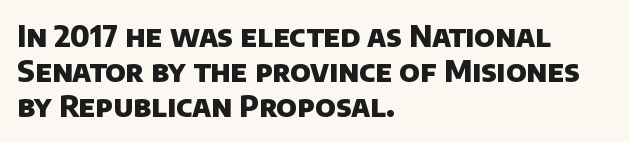
This rendering leaves character spacing at its baseline value. Plain, unruled lines of type. Typesetter's note: full bold, strokes at maximum text heaviness. The lines are quadded left.
